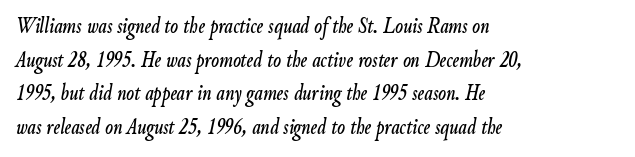
{"italic": "yes", "lean": "right", "slant_degrees": 9, "underline": "no", "align": "left", "line_spacing": "normal", "line_spacing_ratio": 1.46, "letter_spacing": "normal", "letter_spacing_em": 0.0, "glyph_px": 23}
